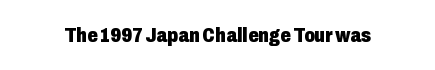
The letterforms sit shoulder to shoulder at normal distance. These lines were composed using upright roman letters. Check the space under the baseline: it is left empty. The sample has been set heavy, in full bold.
